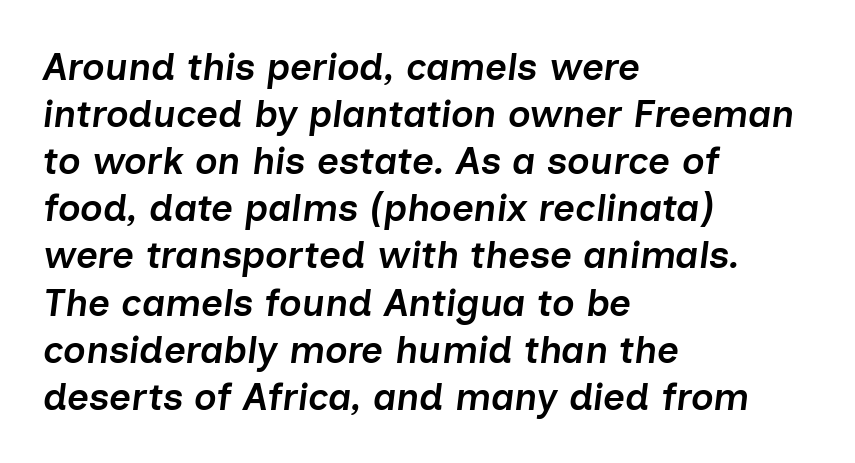
Q: Is the text bold? A: Semi-bold.
Q: Is the text italic (slanted)? A: Yes, it leans right by about 7 degrees.
Q: Is the text underlined? A: No.
Q: How is the paragraph aligned? A: Left-aligned.
Q: Is the spacing between letters normal or unusually wide? A: Normal.
Q: Width (condensed, normal, or wide)? A: Normal.
Q: Stroke contrast? A: Low.
Q: x-height? A: Medium.
Q: Monospaced? A: No.
